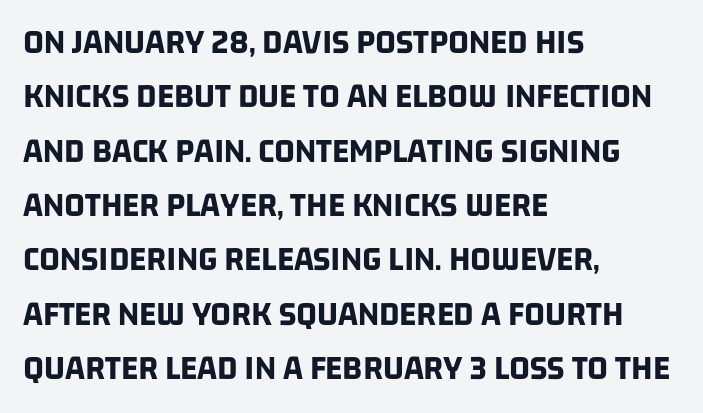
Q: Is the text bold? A: Yes.
Q: Is the typeface a serif or a sans-serif typeface? A: Sans-serif.
Q: Is the text underlined? A: No.
Q: How is the paragraph aligned? A: Left-aligned.
Q: Is the spacing between letters normal or unusually wide? A: Normal.
Q: Is the spacing between lines tight, normal or loose? A: Normal.
Q: Width (condensed, normal, or wide)? A: Condensed.
Q: Stroke contrast? A: Low.
Q: x-height? A: Large.
Q: Monospaced? A: No.
